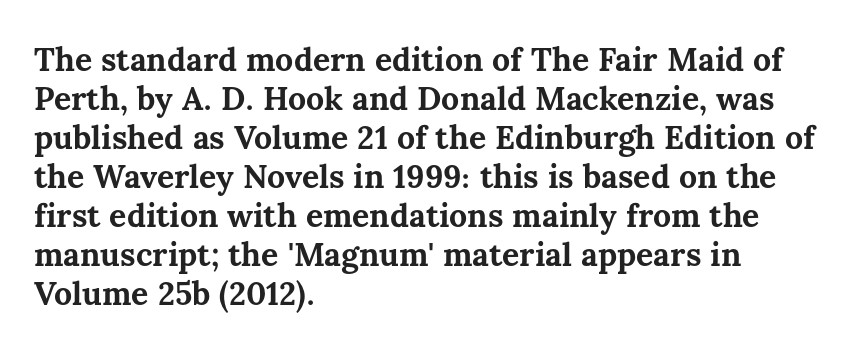
{"italic": "no", "bold": "yes", "weight": "bold", "width": "normal", "stroke_contrast": "medium", "x_height": "medium", "monospaced": "no", "underline": "no", "align": "left", "line_spacing_ratio": 1.22, "letter_spacing": "normal", "letter_spacing_em": 0.0, "glyph_px": 32}
